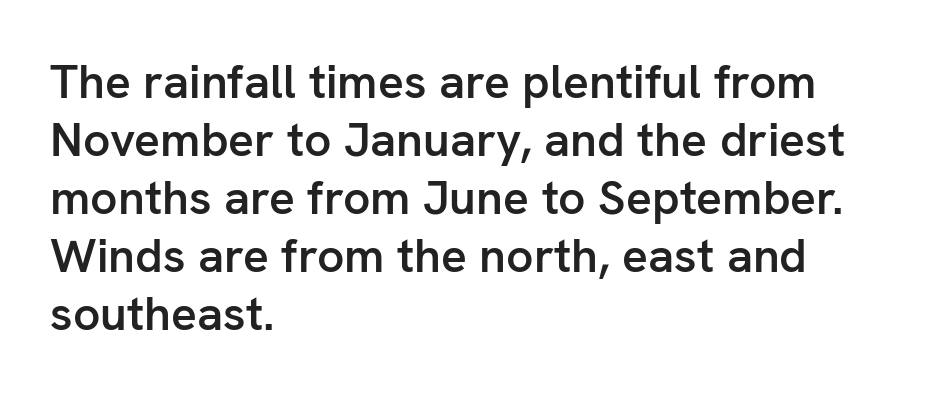
These lines are rendered in a variable-pitch font. The rendering uses a semibold face; strokes are thickened but not to full bold. Stroke terminals: plain, sans-serif. The tracking reads as untouched default to a designer's eye. Italic? Not at all — the glyphs are vertical. Where is the straight margin? On the left.
